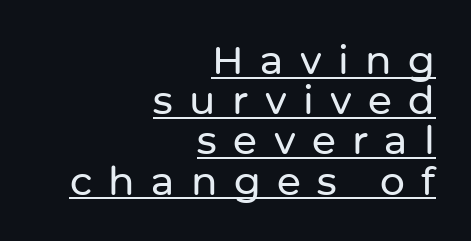
The image shows 39 px sans-serif type, upright; set right-aligned, tight line spacing (1.03x), unusually wide letter spacing (+0.42 em), underlined; low stroke contrast and a medium x-height.
